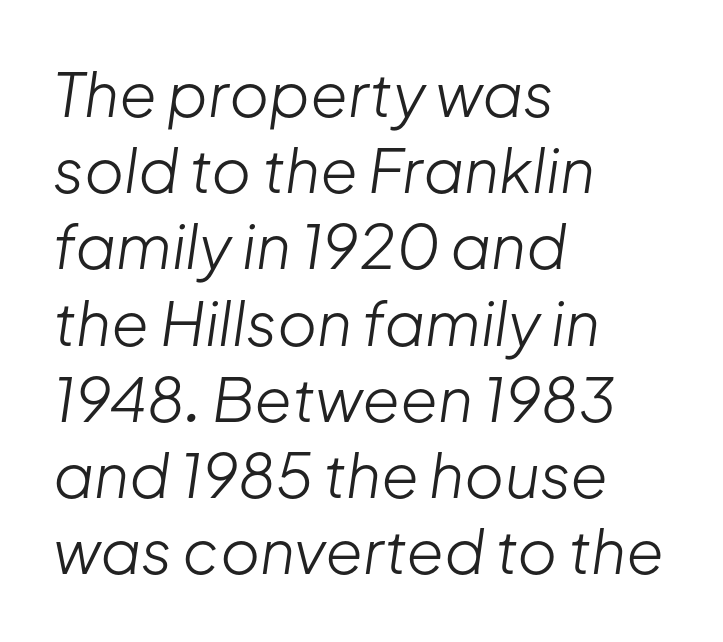
Q: Is the text bold? A: No.
Q: Is the text italic (slanted)? A: Yes, it leans right by about 8 degrees.
Q: Is the text underlined? A: No.
Q: How is the paragraph aligned? A: Left-aligned.
Q: Is the spacing between letters normal or unusually wide? A: Normal.
Q: Is the spacing between lines tight, normal or loose? A: Normal.
Q: Width (condensed, normal, or wide)? A: Normal.
Q: Stroke contrast? A: Low.
Q: x-height? A: Medium.
Q: Monospaced? A: No.
